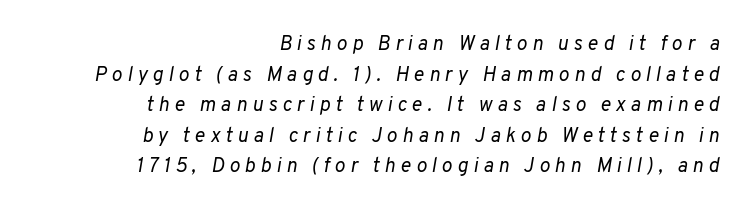
Q: Is the text bold? A: No.
Q: Is the text italic (slanted)? A: Yes, it leans right by about 10 degrees.
Q: Is the text underlined? A: No.
Q: How is the paragraph aligned? A: Right-aligned.
Q: Is the spacing between letters normal or unusually wide? A: Unusually wide.
Q: Is the spacing between lines tight, normal or loose? A: Normal.
